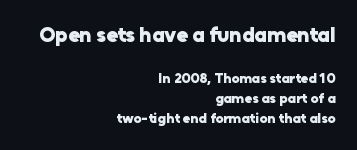
Q: Is the text bold? A: Yes.
Q: Is the text italic (slanted)? A: No, it is upright.
Q: Is the text underlined? A: No.
Q: How is the paragraph aligned? A: Right-aligned.
Q: Is the spacing between letters normal or unusually wide? A: Normal.
Q: Is the spacing between lines tight, normal or loose? A: Normal.
Q: Which block of text is set in a larger size, the first (top) or the second (bottom)? A: The first (top) one.
